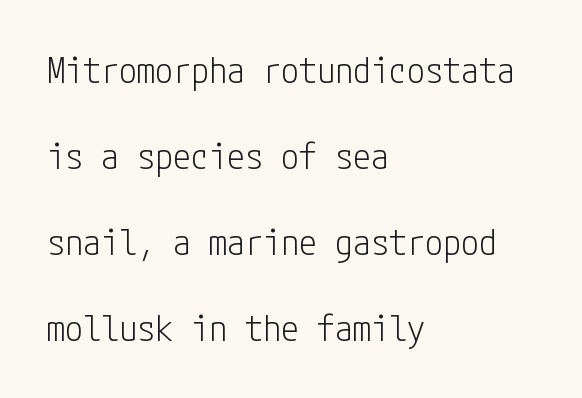
The image shows 36 px light, condensed sans-serif type, upright; set left-aligned, loose line spacing (2.39x), normal letter spacing, not underlined; low stroke contrast and a medium x-height.
